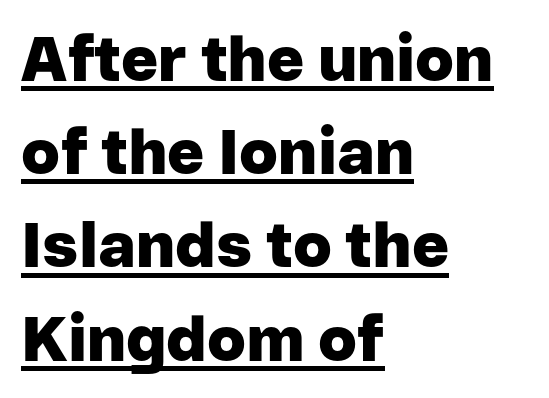
Q: Is the text bold? A: Yes.
Q: Is the text italic (slanted)? A: No, it is upright.
Q: Is the typeface a serif or a sans-serif typeface? A: Sans-serif.
Q: Is the text underlined? A: Yes.
Q: How is the paragraph aligned? A: Left-aligned.
Q: Is the spacing between letters normal or unusually wide? A: Normal.
Q: Is the spacing between lines tight, normal or loose? A: Normal.
Q: Width (condensed, normal, or wide)? A: Normal.
Q: Stroke contrast? A: Low.
Q: x-height? A: Medium.
Q: Monospaced? A: No.
